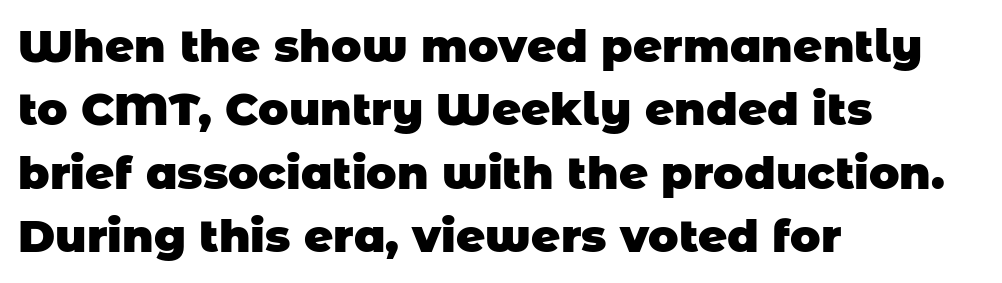
Q: Is the text bold? A: Yes.
Q: Is the typeface a serif or a sans-serif typeface? A: Sans-serif.
Q: Is the text underlined? A: No.
Q: How is the paragraph aligned? A: Left-aligned.
Q: Is the spacing between letters normal or unusually wide? A: Normal.
Q: Is the spacing between lines tight, normal or loose? A: Normal.
Q: Width (condensed, normal, or wide)? A: Normal.
Q: Stroke contrast? A: Low.
Q: x-height? A: Large.
Q: Monospaced? A: No.
